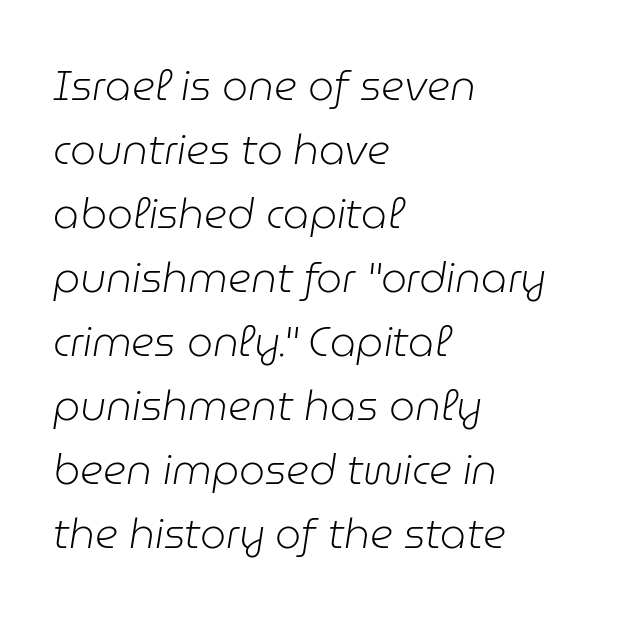
Q: Is the text bold? A: No.
Q: Is the text italic (slanted)? A: Yes, it leans right by about 9 degrees.
Q: Is the text underlined? A: No.
Q: How is the paragraph aligned? A: Left-aligned.
Q: Is the spacing between letters normal or unusually wide? A: Normal.
Q: Is the spacing between lines tight, normal or loose? A: Normal.
Q: Width (condensed, normal, or wide)? A: Normal.
Q: Stroke contrast? A: Low.
Q: x-height? A: Medium.
Q: Monospaced? A: No.
